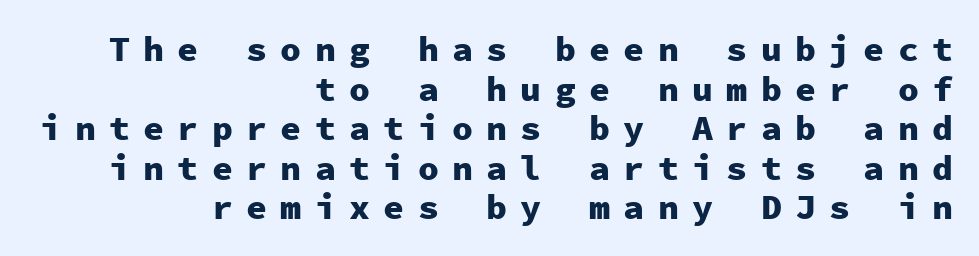
{"serif": "no", "italic": "no", "bold": "yes", "weight": "heavy", "width": "normal", "stroke_contrast": "low", "x_height": "medium", "monospaced": "yes", "underline": "no", "align": "right", "line_spacing": "tight", "line_spacing_ratio": 1.13, "letter_spacing": "wide", "letter_spacing_em": 0.38, "glyph_px": 35}
